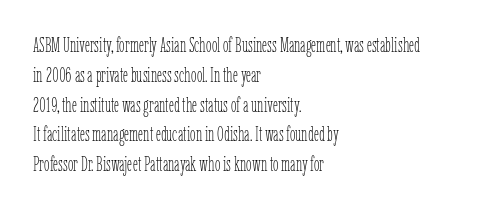
{"italic": "no", "bold": "no", "underline": "no", "align": "left", "line_spacing": "normal", "line_spacing_ratio": 1.49, "letter_spacing": "normal", "letter_spacing_em": 0.0, "glyph_px": 20}
